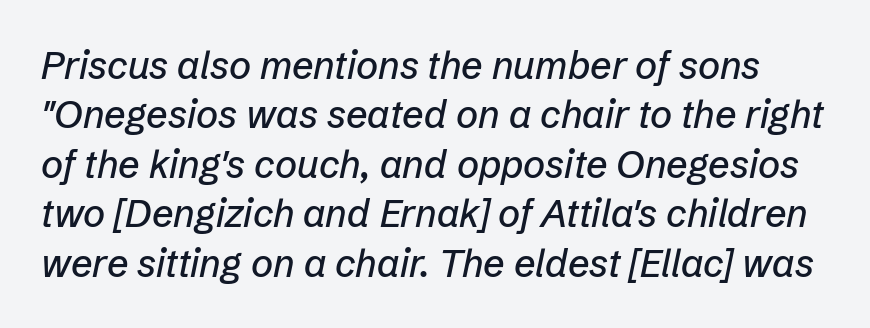
The image shows 38 px text type, italic (leaning right); set normal line spacing (1.3x), normal letter spacing, not underlined; low stroke contrast and a medium x-height.
